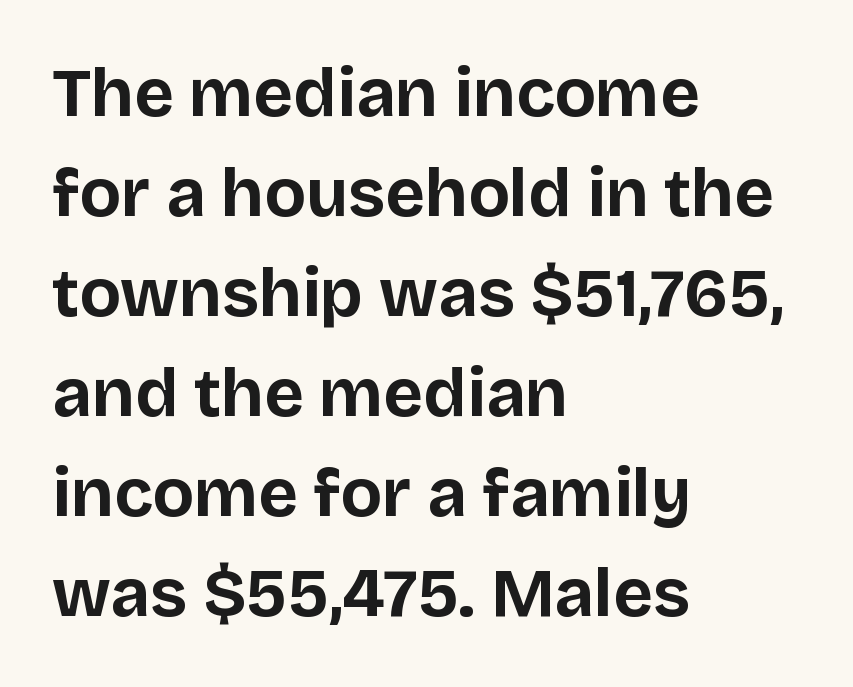
The image shows 68 px bold sans-serif type, upright; set left-aligned, normal line spacing (1.47x), normal letter spacing, not underlined; low stroke contrast and a large x-height.
